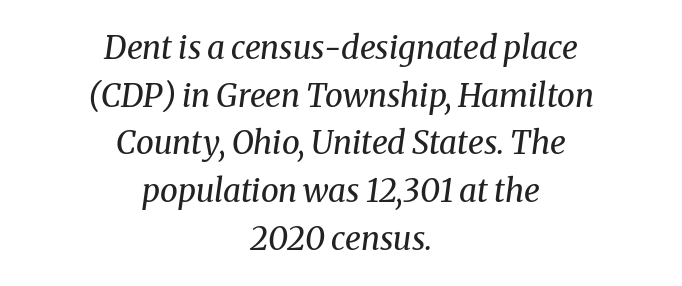
Q: Is the text bold? A: No.
Q: Is the text italic (slanted)? A: Yes, it leans right by about 8 degrees.
Q: Is the typeface a serif or a sans-serif typeface? A: Serif.
Q: Is the text underlined? A: No.
Q: How is the paragraph aligned? A: Centered.
Q: Is the spacing between letters normal or unusually wide? A: Normal.
Q: Is the spacing between lines tight, normal or loose? A: Normal.
Q: Width (condensed, normal, or wide)? A: Normal.
Q: Stroke contrast? A: Medium.
Q: x-height? A: Medium.
Q: Monospaced? A: No.
